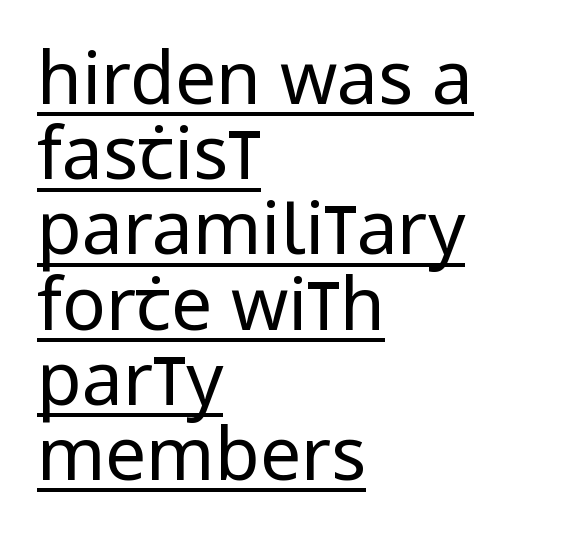
Q: Is the text bold? A: No.
Q: Is the text italic (slanted)? A: No, it is upright.
Q: Is the typeface a serif or a sans-serif typeface? A: Sans-serif.
Q: Is the text underlined? A: Yes.
Q: How is the paragraph aligned? A: Left-aligned.
Q: Is the spacing between letters normal or unusually wide? A: Normal.
Q: Is the spacing between lines tight, normal or loose? A: Tight.
Q: Width (condensed, normal, or wide)? A: Condensed.
Q: Stroke contrast? A: Low.
Q: x-height? A: Large.
Q: Monospaced? A: No.
